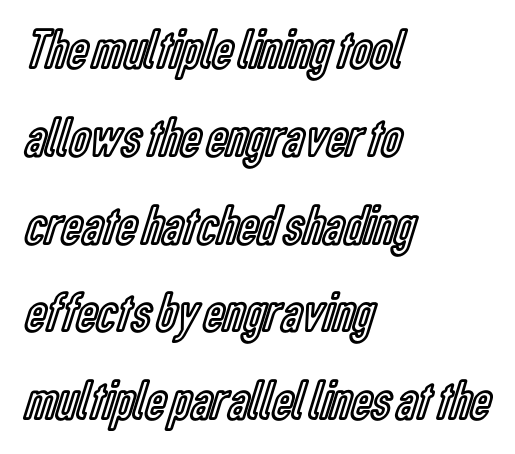
{"width": "condensed", "x_height": "medium", "monospaced": "no", "underline": "no", "align": "left", "line_spacing": "normal", "line_spacing_ratio": 1.54, "letter_spacing": "normal", "letter_spacing_em": 0.0, "glyph_px": 57}
